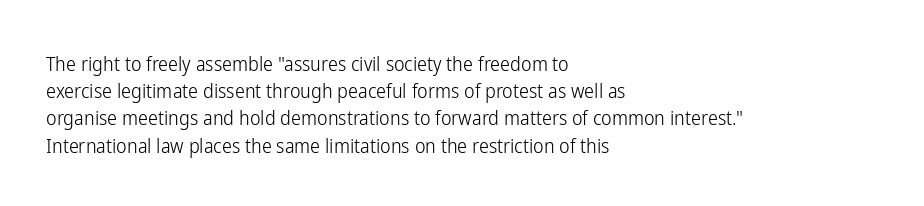
{"italic": "no", "bold": "no", "underline": "no", "align": "left", "line_spacing": "normal", "line_spacing_ratio": 1.36, "letter_spacing": "normal", "letter_spacing_em": 0.0, "glyph_px": 20}
